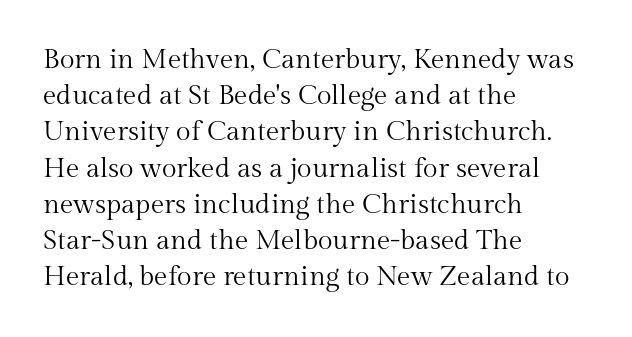
{"italic": "no", "bold": "no", "underline": "no", "align": "left", "line_spacing": "normal", "line_spacing_ratio": 1.34, "letter_spacing": "normal", "letter_spacing_em": 0.0, "glyph_px": 27}
